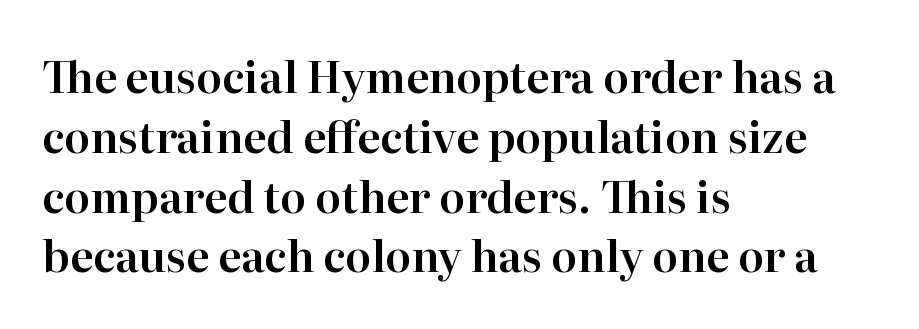
{"serif": "yes", "italic": "no", "width": "normal", "stroke_contrast": "high", "x_height": "medium", "monospaced": "no", "underline": "no", "align": "left", "line_spacing": "normal", "line_spacing_ratio": 1.39, "letter_spacing": "normal", "letter_spacing_em": 0.0, "glyph_px": 43}
